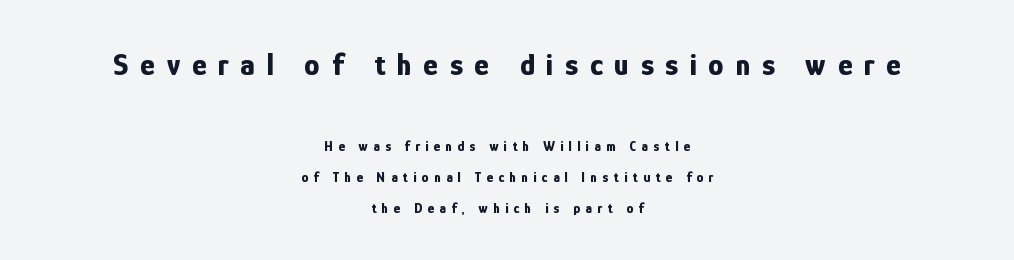
Q: Is the text bold? A: Yes.
Q: Is the text italic (slanted)? A: No, it is upright.
Q: Is the typeface a serif or a sans-serif typeface? A: Sans-serif.
Q: Is the text underlined? A: No.
Q: How is the paragraph aligned? A: Centered.
Q: Is the spacing between letters normal or unusually wide? A: Unusually wide.
Q: Is the spacing between lines tight, normal or loose? A: Loose.
Q: Which block of text is set in a larger size, the first (top) or the second (bottom)? A: The first (top) one.
Q: Width (condensed, normal, or wide)? A: Condensed.
Q: Stroke contrast? A: Low.
Q: x-height? A: Medium.
Q: Monospaced? A: No.
